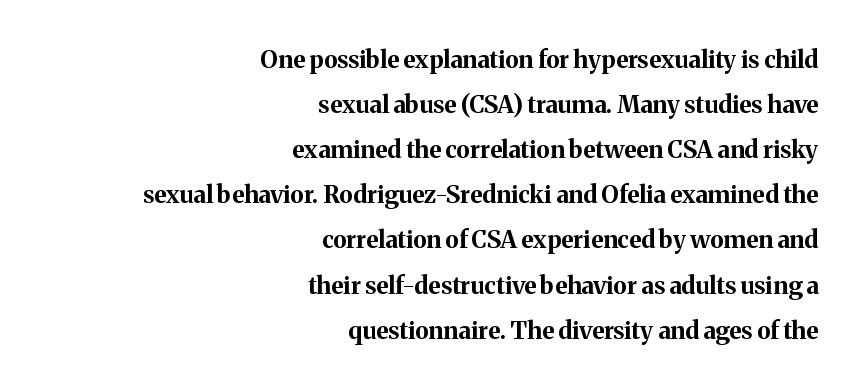
The image shows 24 px bold type, upright; set right-aligned, line spacing 1.88x, normal letter spacing, not underlined.
